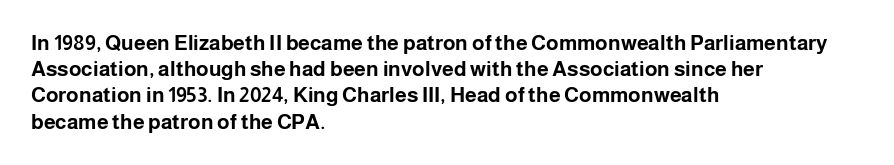
{"italic": "no", "bold": "yes", "underline": "no", "align": "left", "line_spacing": "normal", "line_spacing_ratio": 1.25, "letter_spacing": "normal", "letter_spacing_em": 0.0, "glyph_px": 21}
